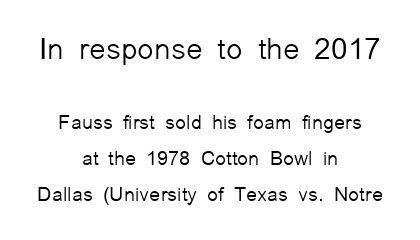
{"serif": "no", "italic": "no", "bold": "no", "weight": "light", "width": "normal", "stroke_contrast": "low", "x_height": "medium", "monospaced": "no", "underline": "no", "align": "center", "line_spacing_ratio": 1.8, "letter_spacing": "normal", "letter_spacing_em": 0.0, "larger_block": "first", "size_ratio": 1.5, "glyph_px": 30}
